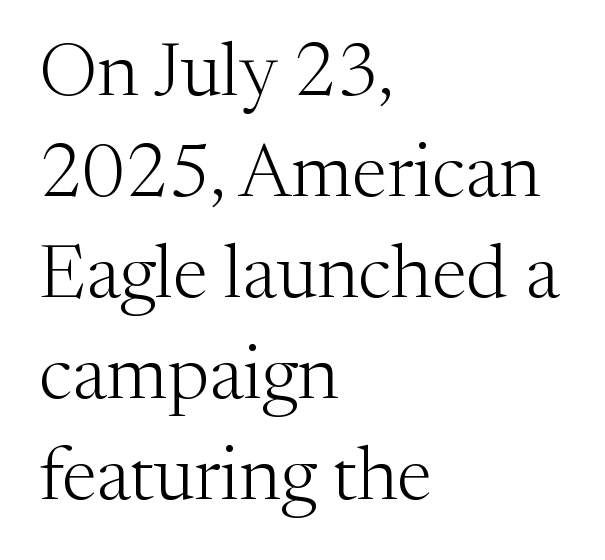
You could call the tracking neutral — neither tight nor loose. This sample is left-justified, so line endings fall wherever the words run out. This sample keeps an unexceptional amount of space between lines. Each letter's strokes conclude with small projecting serifs.
